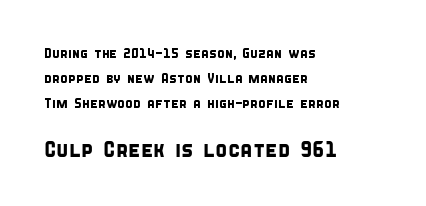
Q: Is the text underlined? A: No.
Q: How is the paragraph aligned? A: Left-aligned.
Q: Is the spacing between letters normal or unusually wide? A: Normal.
Q: Which block of text is set in a larger size, the first (top) or the second (bottom)? A: The second (bottom) one.
